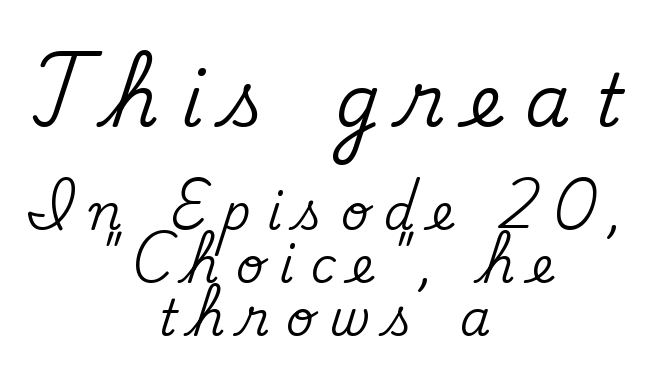
The image shows 73 px text type; set centered, tight line spacing (1.08x), unusually wide letter spacing (+0.32 em), not underlined; the first (top) block is 1.49x larger; medium stroke contrast and a small x-height.
